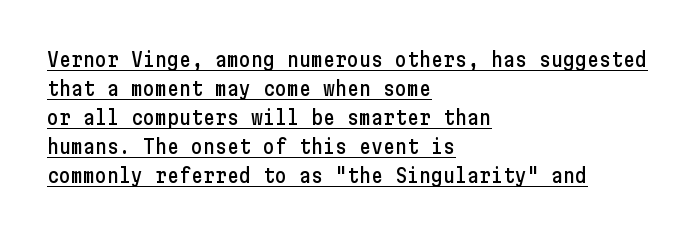
The image shows 20 px text type, upright; set left-aligned, normal line spacing (1.45x), normal letter spacing, underlined.
